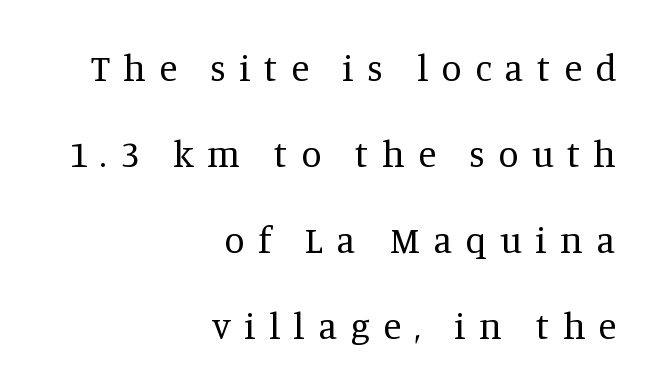
The designer dialed line spacing up above the default. Caption: multi-line text, flush right, ragged left. A typesetter would call this proportional, since set widths differ per character. Observe the serifs anchoring each vertical stroke in this sample. A roman cut, with each character standing at attention.
